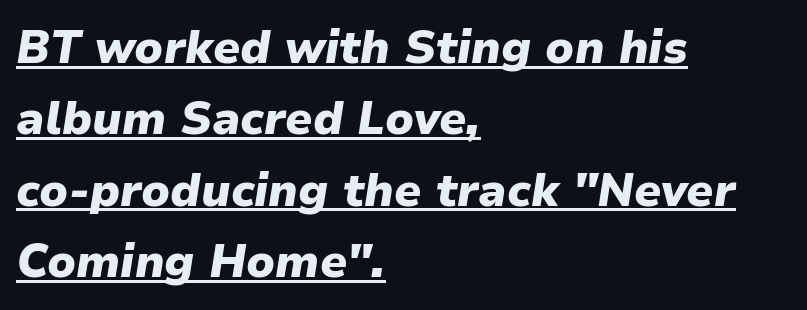
{"italic": "yes", "lean": "right", "slant_degrees": 9, "bold": "yes", "weight": "heavy", "width": "normal", "stroke_contrast": "low", "x_height": "medium", "monospaced": "no", "underline": "yes", "align": "left", "line_spacing": "normal", "line_spacing_ratio": 1.55, "letter_spacing": "normal", "letter_spacing_em": 0.0, "glyph_px": 46}
